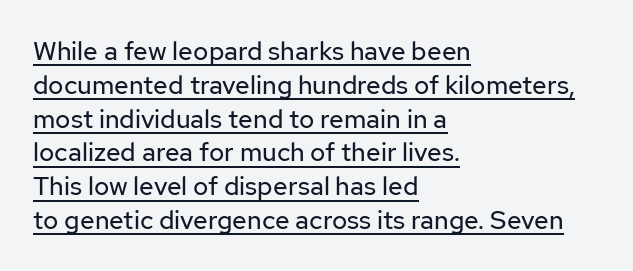
Q: Is the text bold? A: No.
Q: Is the text italic (slanted)? A: No, it is upright.
Q: Is the text underlined? A: Yes.
Q: How is the paragraph aligned? A: Left-aligned.
Q: Is the spacing between letters normal or unusually wide? A: Normal.
Q: Is the spacing between lines tight, normal or loose? A: Normal.
